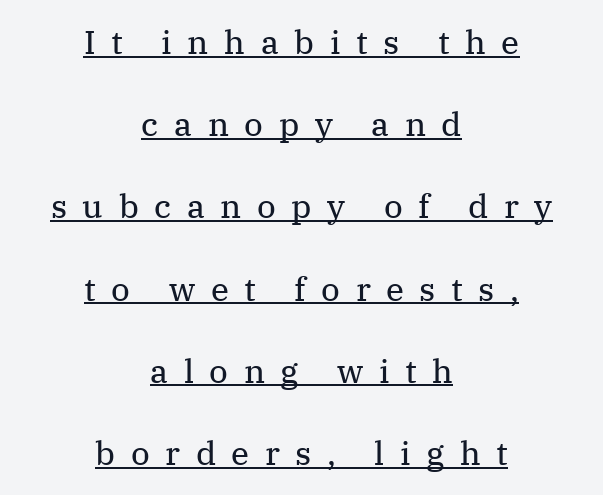
Q: Is the text bold? A: No.
Q: Is the text italic (slanted)? A: No, it is upright.
Q: Is the typeface a serif or a sans-serif typeface? A: Serif.
Q: Is the text underlined? A: Yes.
Q: How is the paragraph aligned? A: Centered.
Q: Is the spacing between letters normal or unusually wide? A: Unusually wide.
Q: Is the spacing between lines tight, normal or loose? A: Loose.
Q: Width (condensed, normal, or wide)? A: Normal.
Q: Stroke contrast? A: Medium.
Q: x-height? A: Medium.
Q: Monospaced? A: No.
